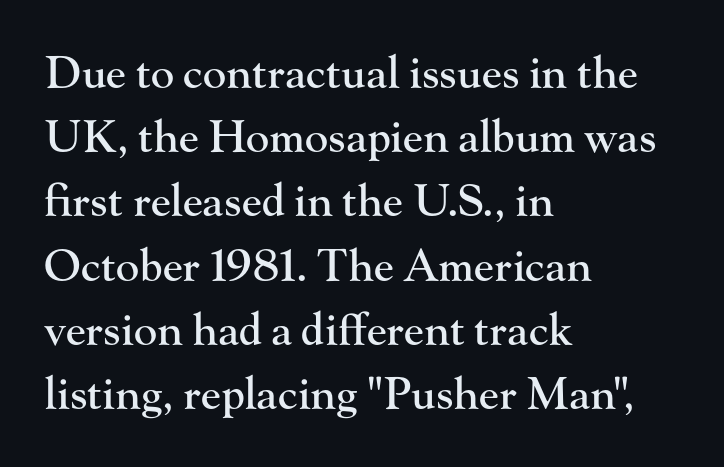
The image shows 44 px serif type, upright; set left-aligned, normal line spacing (1.46x), normal letter spacing, not underlined; high stroke contrast and a small x-height.
